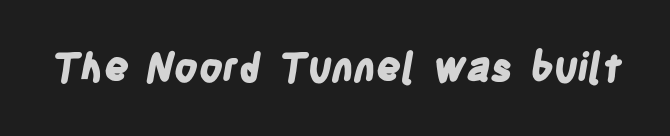
Font category for this specimen: sans-serif. Think of a printed novel: that variable character pitch is what you see here. Strong, thick strokes mark this as bold type. What stands out about the letter spacing? Nothing — it is the standard amount. Glance below the letters and you will spot only blank space.
